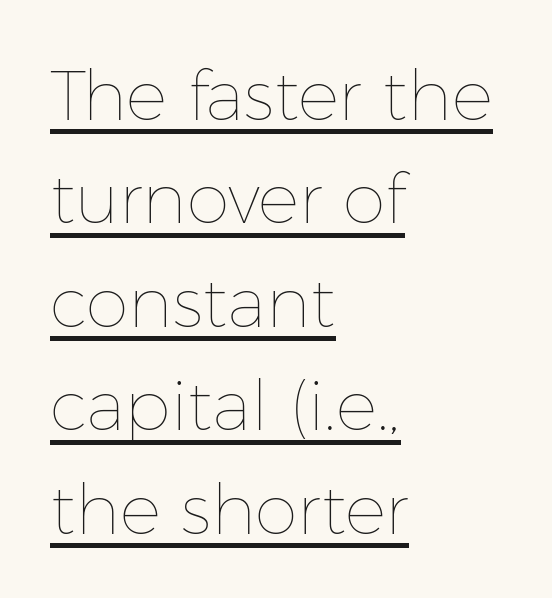
Q: Is the text bold? A: No.
Q: Is the text italic (slanted)? A: No, it is upright.
Q: Is the text underlined? A: Yes.
Q: How is the paragraph aligned? A: Left-aligned.
Q: Is the spacing between letters normal or unusually wide? A: Normal.
Q: Is the spacing between lines tight, normal or loose? A: Normal.
Q: Width (condensed, normal, or wide)? A: Normal.
Q: Stroke contrast? A: Low.
Q: x-height? A: Medium.
Q: Monospaced? A: No.
